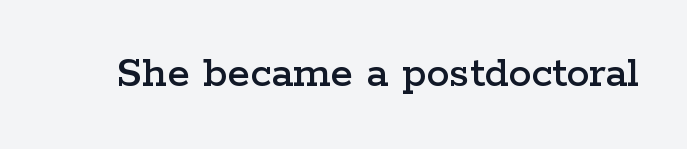
The image shows 46 px wide serif type, upright; set normal letter spacing, not underlined; low stroke contrast and a medium x-height.
